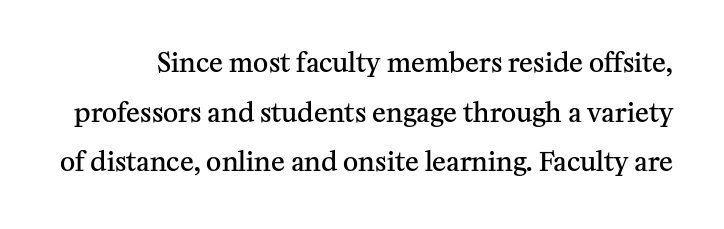
Bare-footed words on every line. You could fit nearly another row in the gap between these rows. Is there any slant? The stems are plumb. The letterforms sit shoulder to shoulder at normal distance. Each glyph is drawn with semibold strokes, heavier than normal yet not fully bold.
